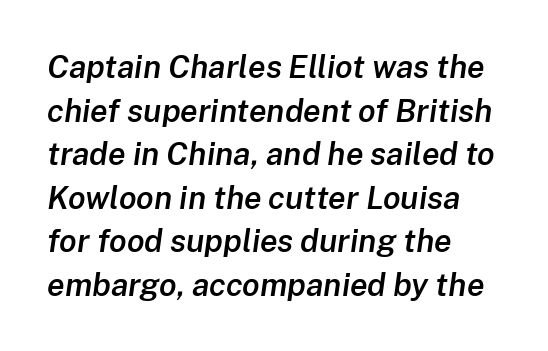
Q: Is the text bold? A: Semi-bold.
Q: Is the text italic (slanted)? A: Yes, it leans right by about 8 degrees.
Q: Is the text underlined? A: No.
Q: How is the paragraph aligned? A: Left-aligned.
Q: Is the spacing between letters normal or unusually wide? A: Normal.
Q: Is the spacing between lines tight, normal or loose? A: Normal.
Q: Width (condensed, normal, or wide)? A: Normal.
Q: Stroke contrast? A: Low.
Q: x-height? A: Medium.
Q: Monospaced? A: No.
